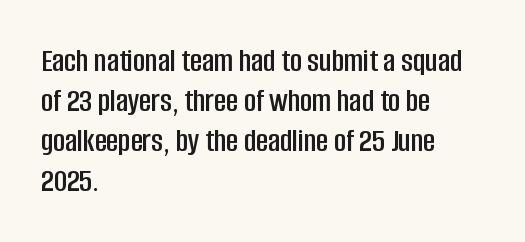
{"serif": "no", "italic": "no", "width": "condensed", "stroke_contrast": "low", "x_height": "large", "monospaced": "no", "underline": "no", "align": "left", "line_spacing_ratio": 1.21, "letter_spacing": "normal", "letter_spacing_em": 0.0, "glyph_px": 33}
